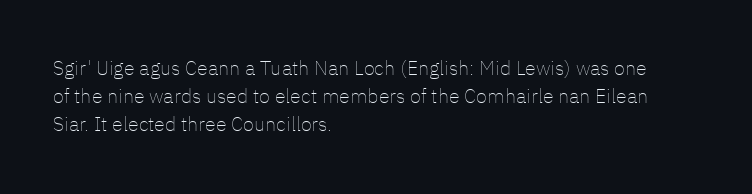
The image shows 20 px text type, upright; set left-aligned, normal line spacing (1.39x), normal letter spacing, not underlined.
